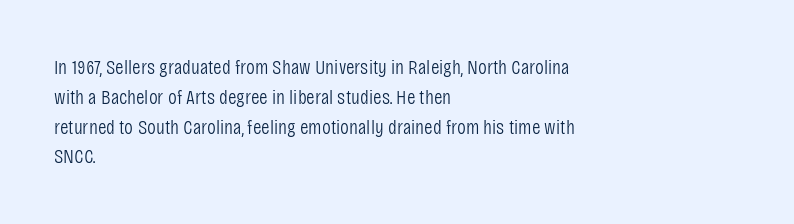
The image shows 21 px text type, upright; set left-aligned, normal line spacing (1.42x), normal letter spacing, not underlined.
